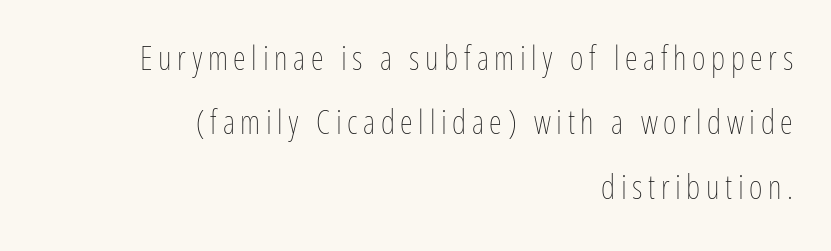
The axis of the letterforms is exactly vertical. All the whitespace from short lines collects on the left. No letter is thick-stroked: the sample isn't bold. Descenders are the only things crossing below the line. Character widths vary here, with narrow letters taking less room than wide ones. The lines are spread far apart with generous leading.
